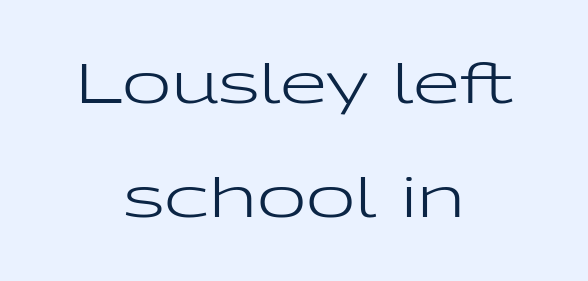
{"serif": "no", "italic": "no", "bold": "no", "weight": "regular", "width": "wide", "stroke_contrast": "low", "x_height": "medium", "monospaced": "no", "underline": "no", "align": "center", "line_spacing": "loose", "line_spacing_ratio": 2.12, "letter_spacing": "normal", "letter_spacing_em": 0.0, "glyph_px": 54}
